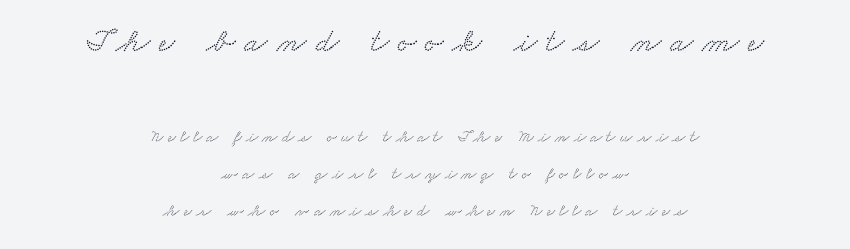
If you squint, the top block still reads clearly — it's the larger of the two. Spacing verdict: proportional, widths tailored to each character. This sample uses expanded letter spacing, leaving extra air between glyphs. If you folded the block vertically in half, each line would mirror itself in length. Check under the words: just untouched page.
